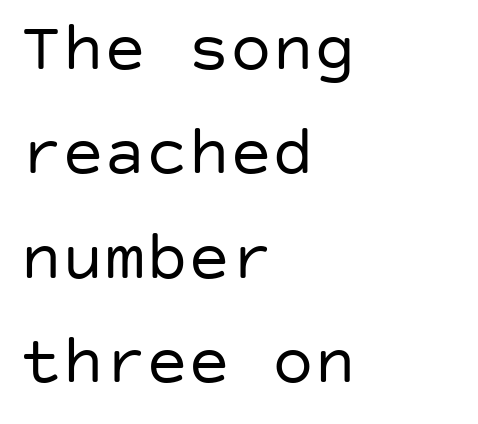
{"serif": "no", "italic": "no", "bold": "no", "weight": "regular", "width": "normal", "stroke_contrast": "low", "x_height": "large", "underline": "no", "align": "left", "line_spacing": "normal", "line_spacing_ratio": 1.49, "letter_spacing": "normal", "letter_spacing_em": 0.0, "glyph_px": 70}
